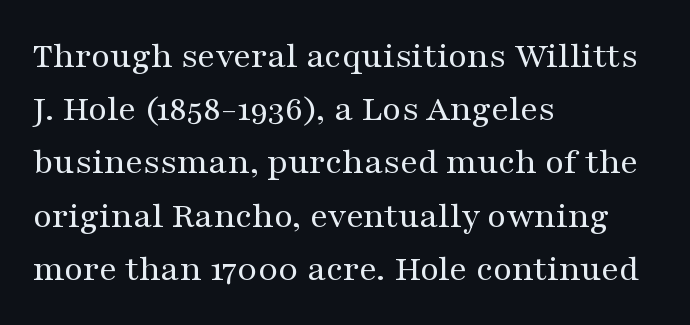
The face used here is rendered with its standard letterfit. Quick note: interline space is typical. In terms of letterform style, serifs are clearly present. No heavy texture on the line: the type isn't bold. The paragraph has a hard left edge and a soft right edge.
